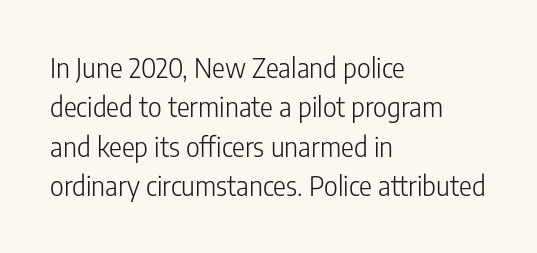
Q: Is the text bold? A: No.
Q: Is the text italic (slanted)? A: No, it is upright.
Q: Is the text underlined? A: No.
Q: How is the paragraph aligned? A: Left-aligned.
Q: Is the spacing between letters normal or unusually wide? A: Normal.
Q: Is the spacing between lines tight, normal or loose? A: Normal.
